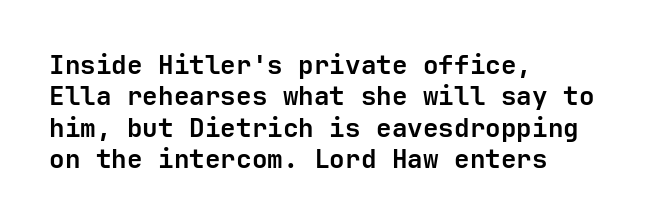
The image shows 26 px bold type, upright; set left-aligned, line spacing 1.21x, normal letter spacing, not underlined.
